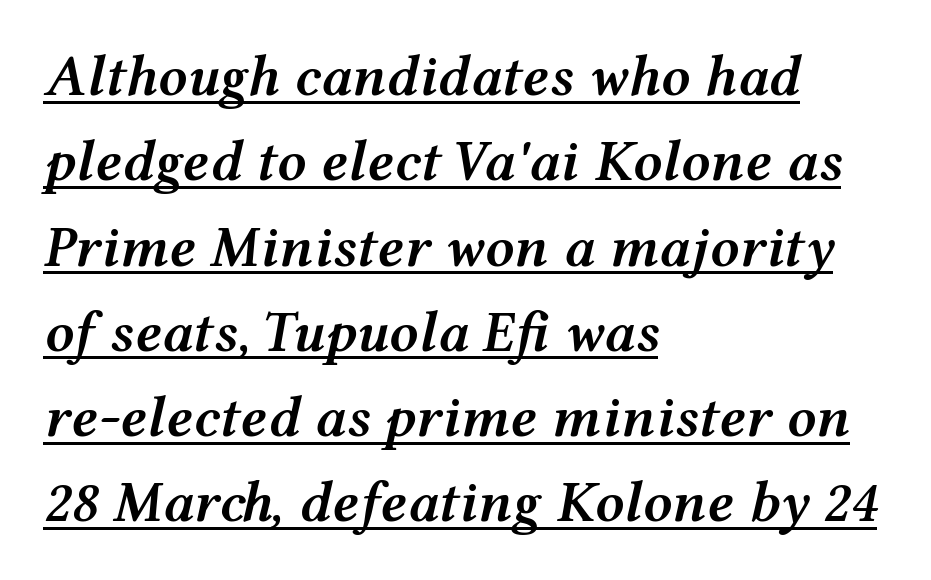
Short note: letters normally spaced. The typesetting leans somewhat heavy: a semibold. A student would call this left alignment; a typographer would say flush left, rag right. Posture: slanted.
